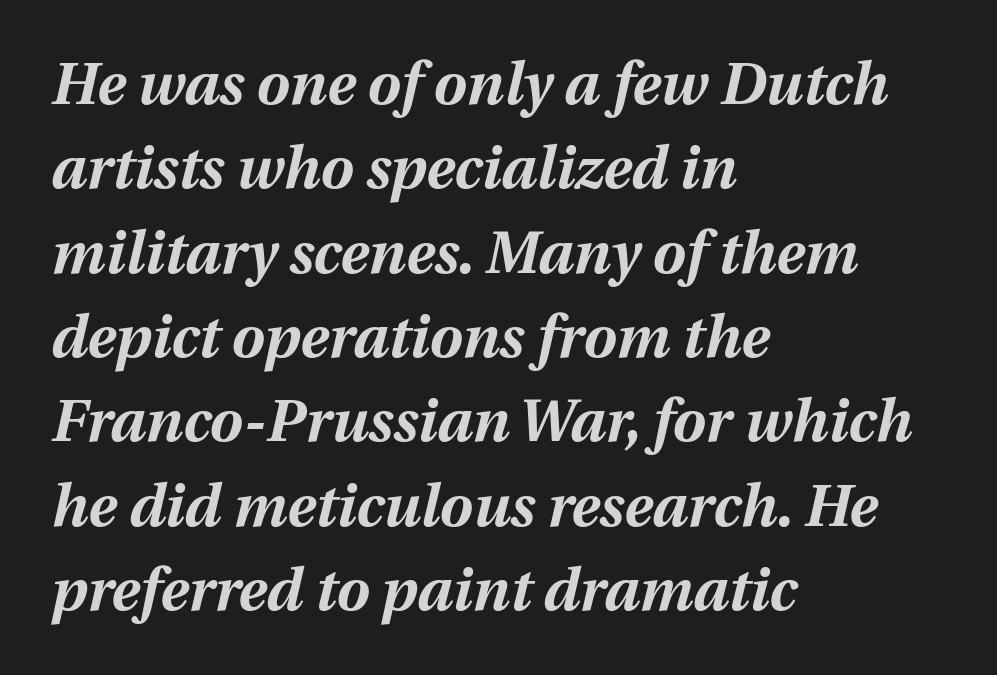
Q: Is the text bold? A: Yes.
Q: Is the text italic (slanted)? A: Yes, it leans right by about 12 degrees.
Q: Is the text underlined? A: No.
Q: How is the paragraph aligned? A: Left-aligned.
Q: Is the spacing between letters normal or unusually wide? A: Normal.
Q: Is the spacing between lines tight, normal or loose? A: Normal.
Q: Width (condensed, normal, or wide)? A: Normal.
Q: Stroke contrast? A: Medium.
Q: x-height? A: Medium.
Q: Monospaced? A: No.
